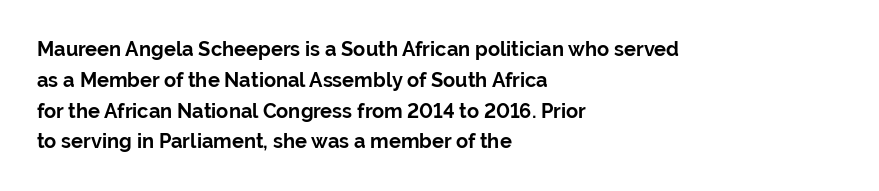
Q: Is the text bold? A: Yes.
Q: Is the text italic (slanted)? A: No, it is upright.
Q: Is the text underlined? A: No.
Q: How is the paragraph aligned? A: Left-aligned.
Q: Is the spacing between letters normal or unusually wide? A: Normal.
Q: Is the spacing between lines tight, normal or loose? A: Normal.
